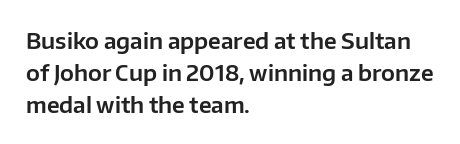
The image shows 22 px text type, upright; set left-aligned, normal line spacing (1.45x), normal letter spacing, not underlined.
